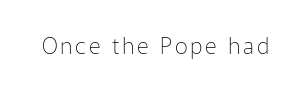
The image shows 23 px text type, upright; set not underlined.
